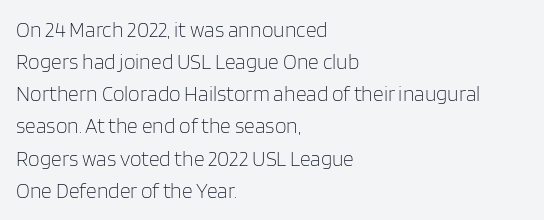
Q: Is the text bold? A: No.
Q: Is the text italic (slanted)? A: No, it is upright.
Q: Is the text underlined? A: No.
Q: How is the paragraph aligned? A: Left-aligned.
Q: Is the spacing between letters normal or unusually wide? A: Normal.
Q: Is the spacing between lines tight, normal or loose? A: Normal.
